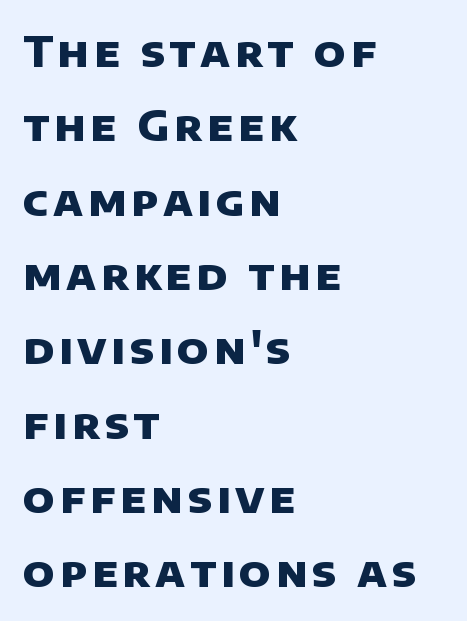
Q: Is the text bold? A: Yes.
Q: Is the typeface a serif or a sans-serif typeface? A: Sans-serif.
Q: Is the text underlined? A: No.
Q: How is the paragraph aligned? A: Left-aligned.
Q: Width (condensed, normal, or wide)? A: Normal.
Q: Stroke contrast? A: Low.
Q: x-height? A: Large.
Q: Monospaced? A: No.
